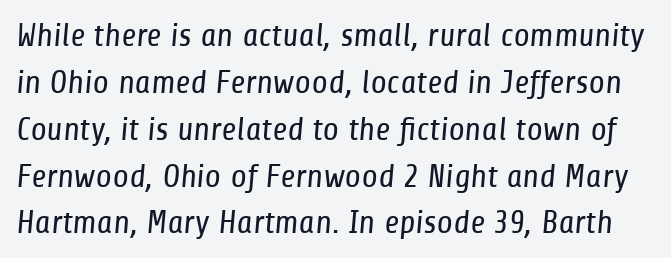
Q: Is the text bold? A: No.
Q: Is the typeface a serif or a sans-serif typeface? A: Sans-serif.
Q: Is the text underlined? A: No.
Q: Is the spacing between letters normal or unusually wide? A: Normal.
Q: Is the spacing between lines tight, normal or loose? A: Normal.
Q: Width (condensed, normal, or wide)? A: Condensed.
Q: Stroke contrast? A: Low.
Q: x-height? A: Medium.
Q: Monospaced? A: No.
